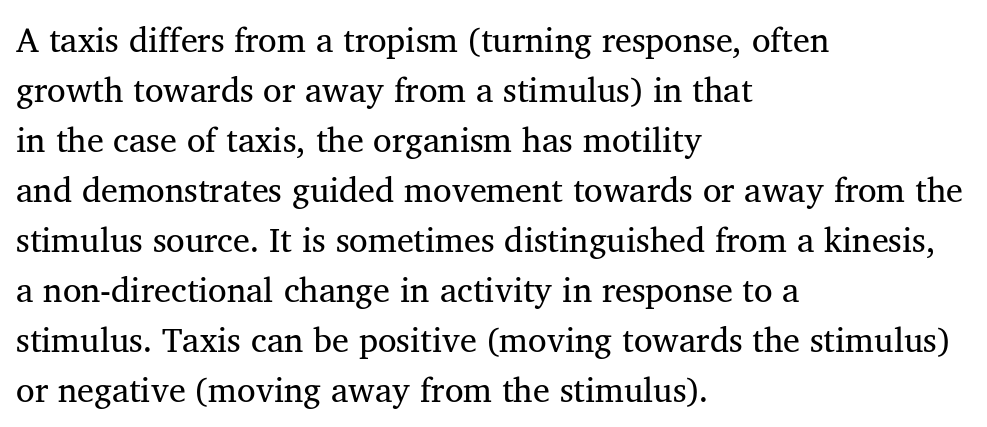
The image shows 34 px regular-weight serif type; set left-aligned, normal line spacing (1.47x), normal letter spacing, not underlined; medium stroke contrast and a medium x-height.
